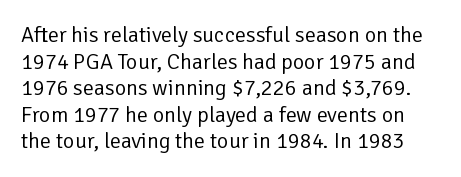
Q: Is the text bold? A: No.
Q: Is the text italic (slanted)? A: No, it is upright.
Q: Is the text underlined? A: No.
Q: Is the spacing between letters normal or unusually wide? A: Normal.
